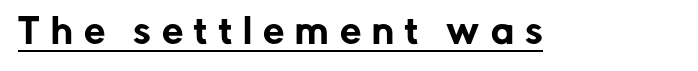
The glyphs are accompanied by a horizontal stroke just below them. Ascenders rise straight up at ninety degrees. Substantial extra tracking has been applied to these lines. Proportional: the letters do not fall into vertical columns.
